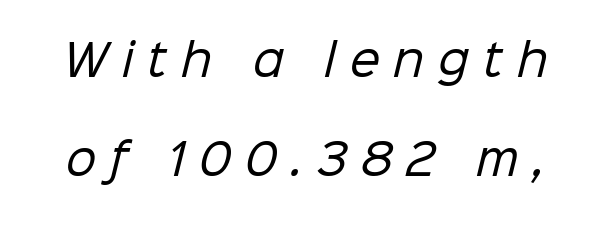
Q: Is the text bold? A: No.
Q: Is the typeface a serif or a sans-serif typeface? A: Sans-serif.
Q: Is the text underlined? A: No.
Q: Is the spacing between letters normal or unusually wide? A: Unusually wide.
Q: Is the spacing between lines tight, normal or loose? A: Loose.
Q: Width (condensed, normal, or wide)? A: Normal.
Q: Stroke contrast? A: Low.
Q: x-height? A: Medium.
Q: Monospaced? A: No.
